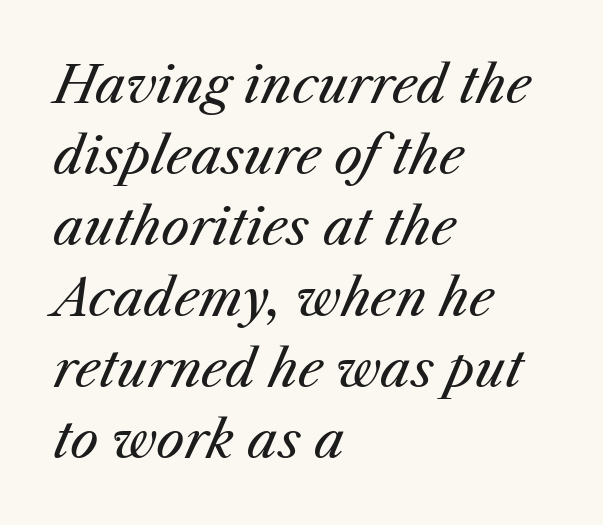
Q: Is the text bold? A: No.
Q: Is the text italic (slanted)? A: Yes, it leans right by about 25 degrees.
Q: Is the text underlined? A: No.
Q: How is the paragraph aligned? A: Left-aligned.
Q: Is the spacing between letters normal or unusually wide? A: Normal.
Q: Is the spacing between lines tight, normal or loose? A: Normal.
Q: Width (condensed, normal, or wide)? A: Normal.
Q: Stroke contrast? A: Medium.
Q: x-height? A: Medium.
Q: Monospaced? A: No.
